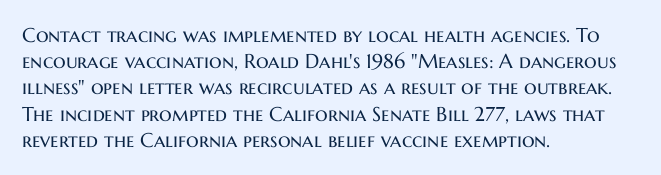
Q: Is the text bold? A: No.
Q: Is the text italic (slanted)? A: No, it is upright.
Q: Is the text underlined? A: No.
Q: How is the paragraph aligned? A: Left-aligned.
Q: Is the spacing between letters normal or unusually wide? A: Normal.
Q: Is the spacing between lines tight, normal or loose? A: Normal.
